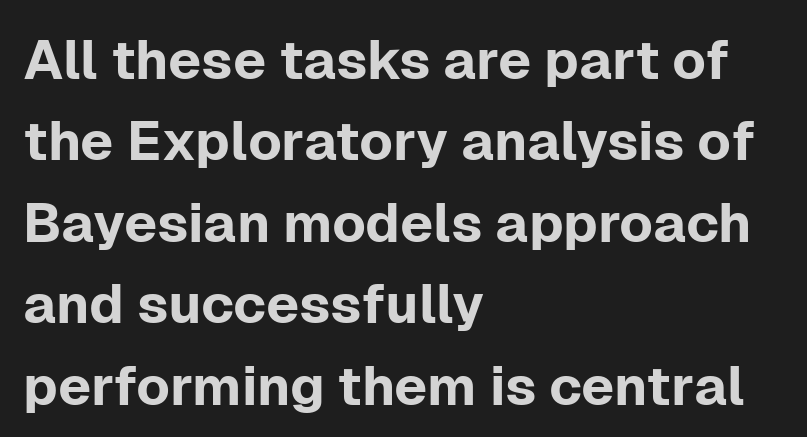
{"serif": "no", "italic": "no", "width": "normal", "stroke_contrast": "low", "x_height": "medium", "monospaced": "no", "underline": "no", "align": "left", "line_spacing": "normal", "line_spacing_ratio": 1.48, "letter_spacing": "normal", "letter_spacing_em": 0.0, "glyph_px": 55}
